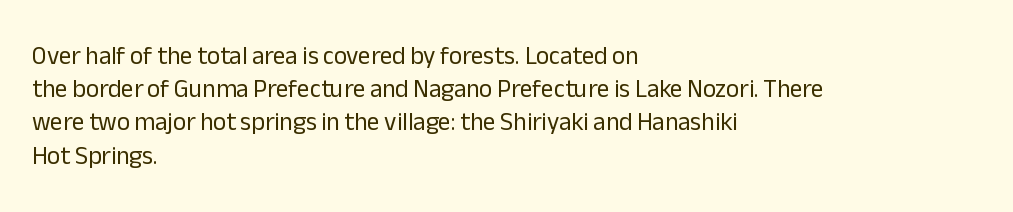
These lines sit exactly where default settings would place them. Decoration check: the copy has no underline. The typeface has the unassuming heft of standard copy or less. Horizontal alignment here is leftward, the default for most running prose.
